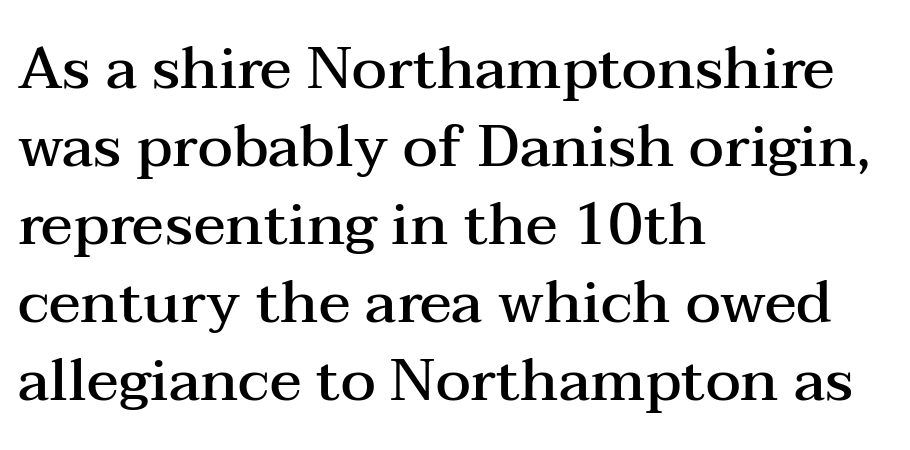
Q: Is the text bold? A: Semi-bold.
Q: Is the text italic (slanted)? A: No, it is upright.
Q: Is the typeface a serif or a sans-serif typeface? A: Serif.
Q: Is the text underlined? A: No.
Q: How is the paragraph aligned? A: Left-aligned.
Q: Is the spacing between letters normal or unusually wide? A: Normal.
Q: Is the spacing between lines tight, normal or loose? A: Normal.
Q: Width (condensed, normal, or wide)? A: Wide.
Q: Stroke contrast? A: Medium.
Q: x-height? A: Medium.
Q: Monospaced? A: No.
